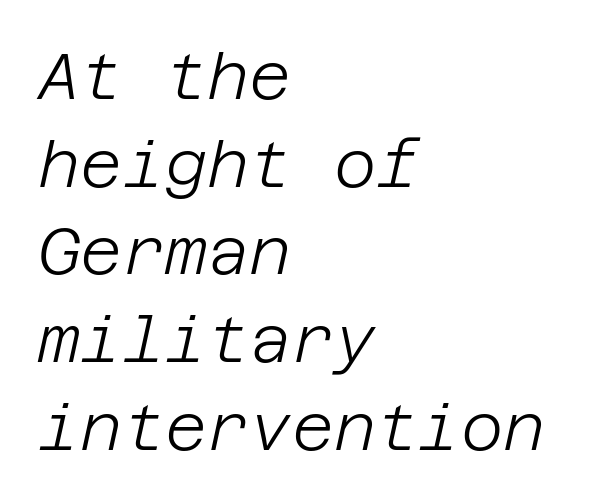
Q: Is the text bold? A: No.
Q: Is the text italic (slanted)? A: Yes, it leans right by about 12 degrees.
Q: Is the text underlined? A: No.
Q: How is the paragraph aligned? A: Left-aligned.
Q: Is the spacing between letters normal or unusually wide? A: Normal.
Q: Is the spacing between lines tight, normal or loose? A: Normal.
Q: Width (condensed, normal, or wide)? A: Normal.
Q: Stroke contrast? A: Low.
Q: x-height? A: Large.
